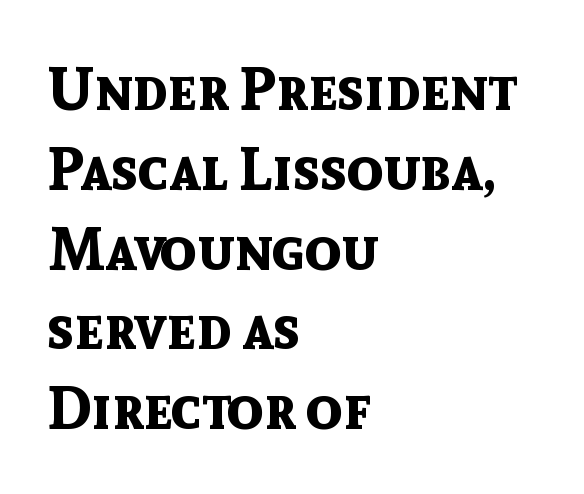
{"serif": "no", "italic": "no", "bold": "yes", "weight": "bold", "width": "normal", "x_height": "medium", "monospaced": "no", "underline": "no", "align": "left", "line_spacing": "normal", "line_spacing_ratio": 1.33, "letter_spacing": "normal", "letter_spacing_em": 0.0, "glyph_px": 60}
